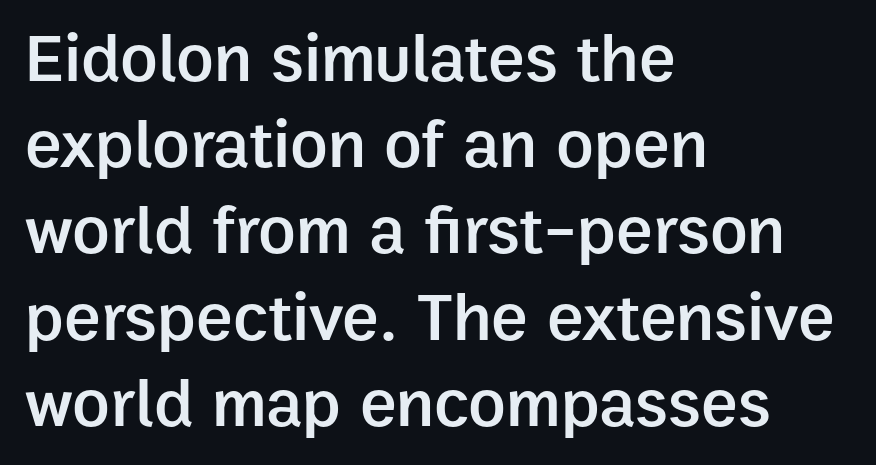
The image shows 69 px semibold sans-serif type, upright; set left-aligned, normal line spacing (1.25x), normal letter spacing, not underlined; low stroke contrast and a medium x-height.
